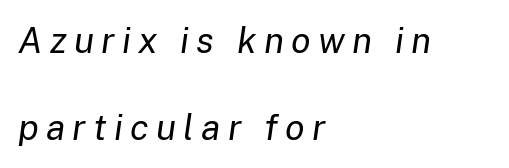
Q: Is the text bold? A: No.
Q: Is the text italic (slanted)? A: Yes, it leans right by about 8 degrees.
Q: Is the text underlined? A: No.
Q: How is the paragraph aligned? A: Left-aligned.
Q: Is the spacing between letters normal or unusually wide? A: Unusually wide.
Q: Is the spacing between lines tight, normal or loose? A: Loose.
Q: Width (condensed, normal, or wide)? A: Normal.
Q: Stroke contrast? A: Low.
Q: x-height? A: Medium.
Q: Monospaced? A: No.
